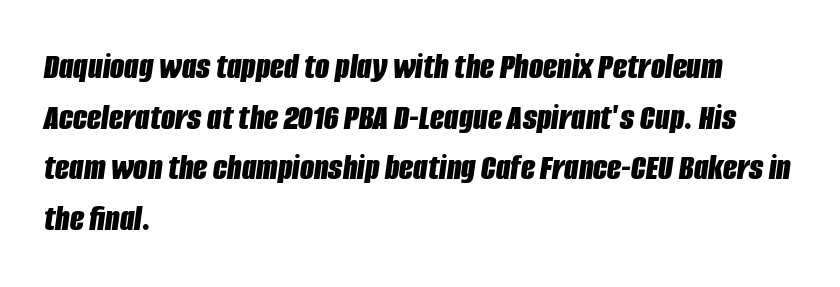
Is the type bold? Yes — the strokes are clearly thick and heavy. Lines of text with bare space underneath. Each line starts at the same left margin while the right side varies. Character widths vary here, with narrow letters taking less room than wide ones. In terms of letterspacing, this is plain default setting.
